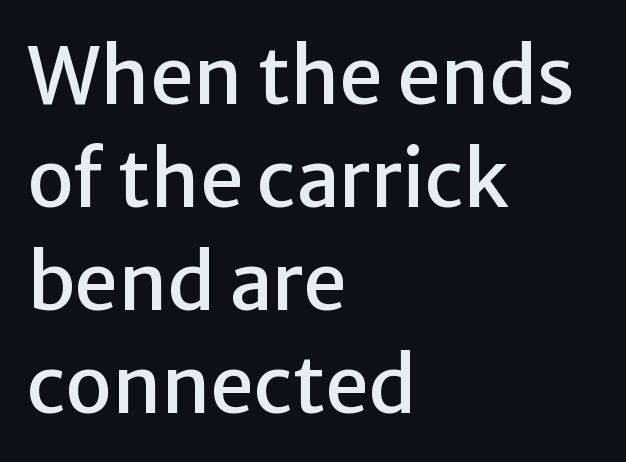
This rendering features lettering with no underline. The type family on display is of the sans-serif kind. Think of a printed novel: that variable character pitch is what you see here. Layout note: lines flush left. Leading matches the norm, producing a regular column. Do the letters lean? They stand straight.
